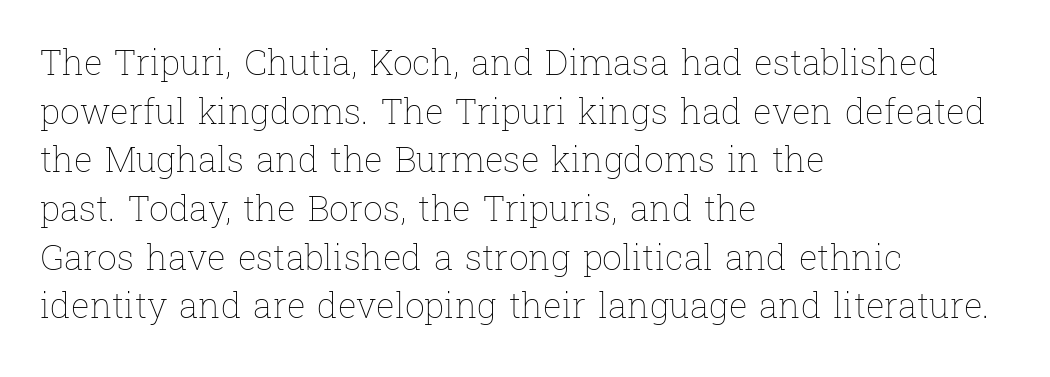
Q: Is the text bold? A: No.
Q: Is the text italic (slanted)? A: No, it is upright.
Q: Is the text underlined? A: No.
Q: How is the paragraph aligned? A: Left-aligned.
Q: Is the spacing between letters normal or unusually wide? A: Normal.
Q: Is the spacing between lines tight, normal or loose? A: Normal.
Q: Width (condensed, normal, or wide)? A: Normal.
Q: Stroke contrast? A: Low.
Q: x-height? A: Medium.
Q: Monospaced? A: No.
